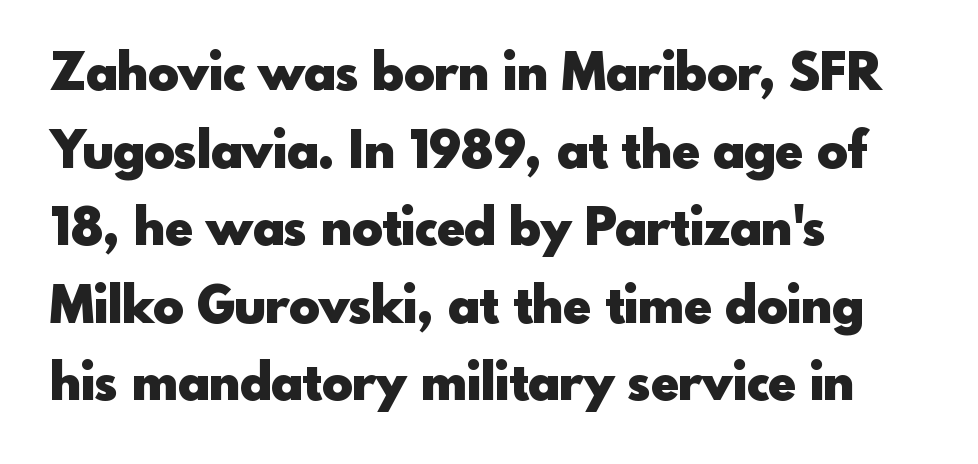
{"serif": "no", "italic": "no", "bold": "yes", "weight": "heavy", "width": "normal", "x_height": "small", "monospaced": "no", "underline": "no", "align": "left", "line_spacing": "normal", "line_spacing_ratio": 1.52, "letter_spacing": "normal", "letter_spacing_em": 0.0, "glyph_px": 51}
